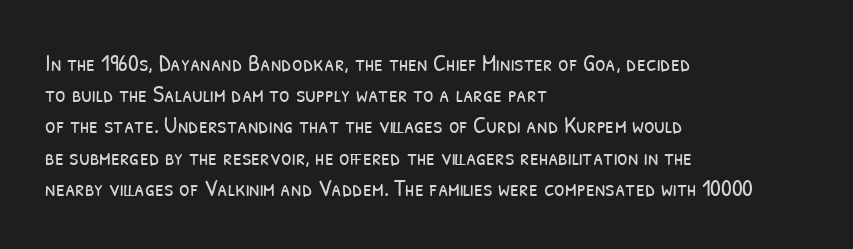
{"bold": "no", "underline": "no", "align": "left", "line_spacing": "normal", "line_spacing_ratio": 1.3, "letter_spacing": "normal", "letter_spacing_em": 0.0, "glyph_px": 24}
